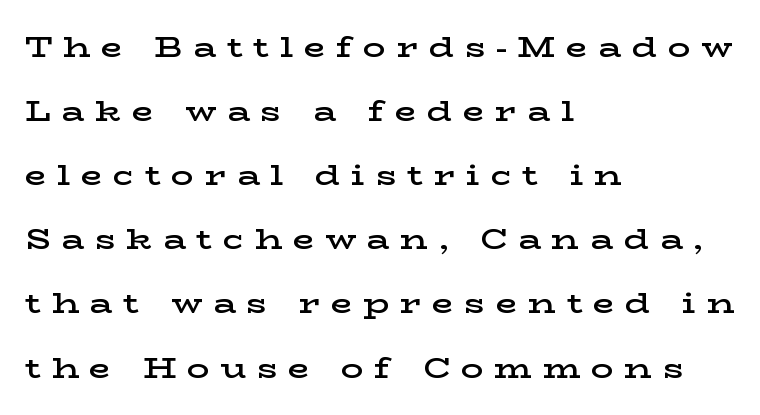
Q: Is the text bold? A: Semi-bold.
Q: Is the text italic (slanted)? A: No, it is upright.
Q: Is the typeface a serif or a sans-serif typeface? A: Serif.
Q: Is the text underlined? A: No.
Q: How is the paragraph aligned? A: Left-aligned.
Q: Is the spacing between letters normal or unusually wide? A: Unusually wide.
Q: Is the spacing between lines tight, normal or loose? A: Loose.
Q: Width (condensed, normal, or wide)? A: Wide.
Q: Stroke contrast? A: Low.
Q: x-height? A: Medium.
Q: Monospaced? A: No.
